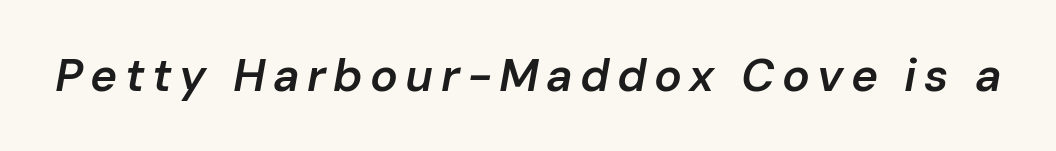
{"italic": "yes", "lean": "right", "slant_degrees": 10, "bold": "semi", "weight": "semibold", "width": "normal", "stroke_contrast": "low", "x_height": "medium", "monospaced": "no", "underline": "no", "glyph_px": 46}
